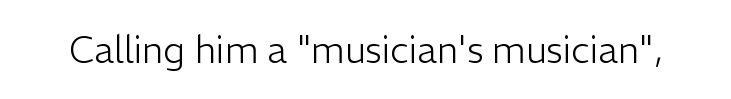
{"serif": "no", "italic": "no", "bold": "no", "weight": "light", "width": "normal", "stroke_contrast": "low", "x_height": "medium", "monospaced": "no", "underline": "no", "letter_spacing": "normal", "letter_spacing_em": 0.0, "glyph_px": 37}
